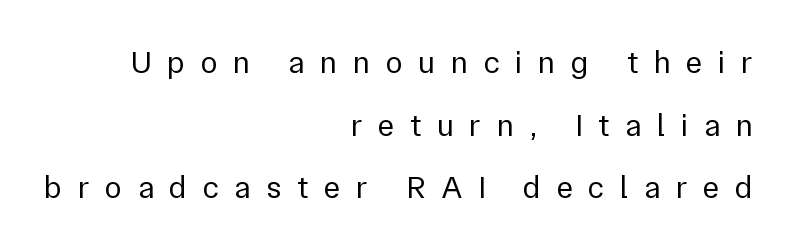
{"serif": "no", "italic": "no", "bold": "no", "weight": "regular", "width": "normal", "stroke_contrast": "low", "x_height": "medium", "monospaced": "no", "underline": "no", "align": "right", "line_spacing": "loose", "line_spacing_ratio": 1.96, "letter_spacing": "wide", "letter_spacing_em": 0.48, "glyph_px": 32}
